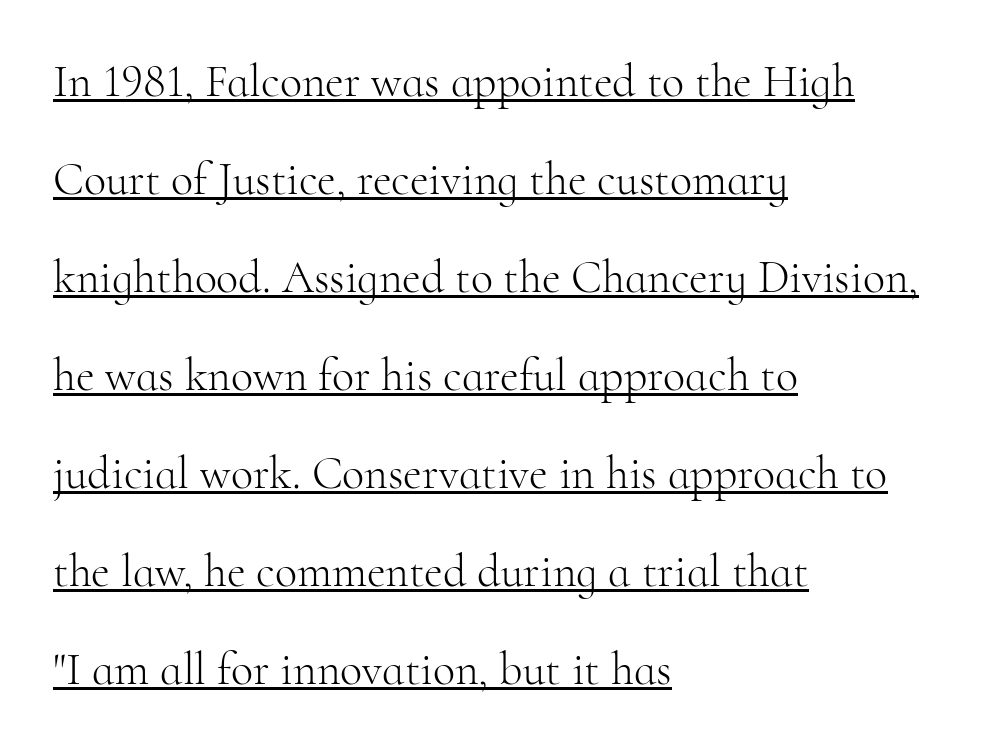
{"serif": "yes", "italic": "no", "bold": "no", "weight": "light", "width": "normal", "stroke_contrast": "high", "x_height": "small", "monospaced": "no", "underline": "yes", "align": "left", "line_spacing": "loose", "line_spacing_ratio": 2.13, "letter_spacing": "normal", "letter_spacing_em": 0.0, "glyph_px": 46}
